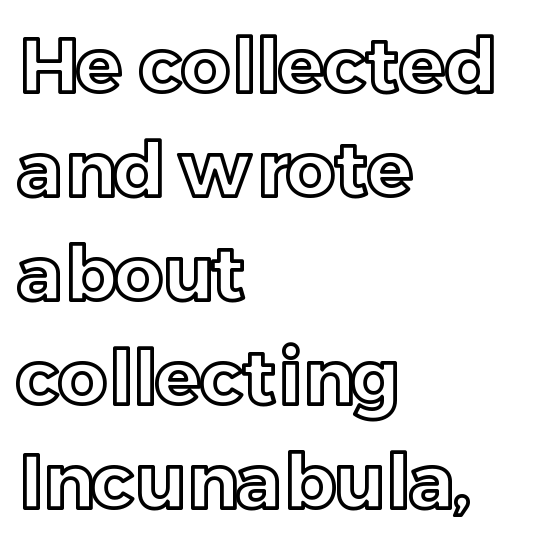
What stands out about the letter spacing? Nothing — it is the standard amount. Compared with typical paragraphs, the rows here are spaced about the same. Spacing verdict: proportional, widths tailored to each character. If you drew a ruler down the left edge, every line would touch it. The letters stand straight up with perfectly vertical stems.
